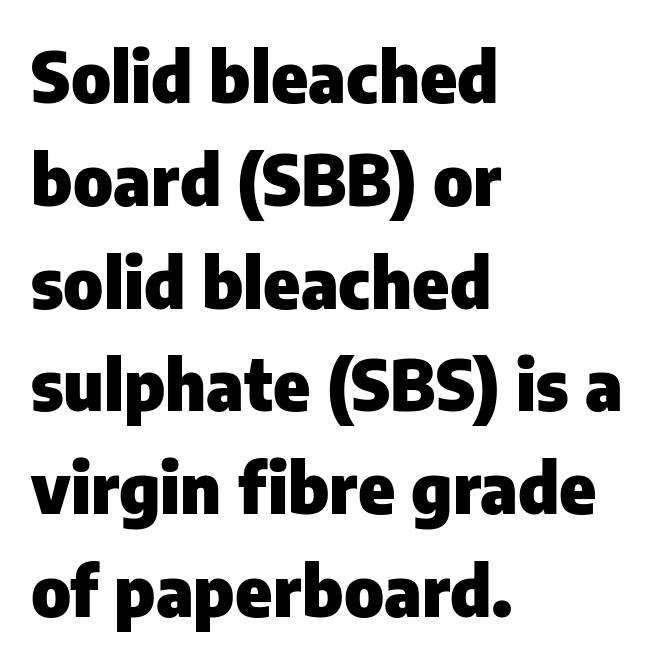
The face used here is proportionally spaced, like ordinary book or web type. Each row of text sits above clean, open space. This rendering leaves character spacing at its baseline value. The paragraph has a hard left edge and a soft right edge. Each new line begins a customary step beneath the previous one.
